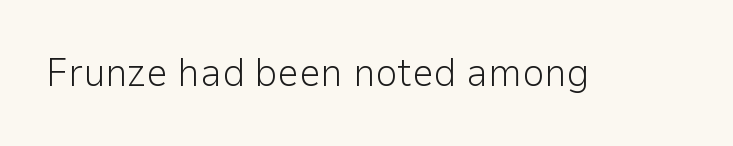
The image shows 39 px light sans-serif type, upright; set normal letter spacing, not underlined; low stroke contrast and a medium x-height.
